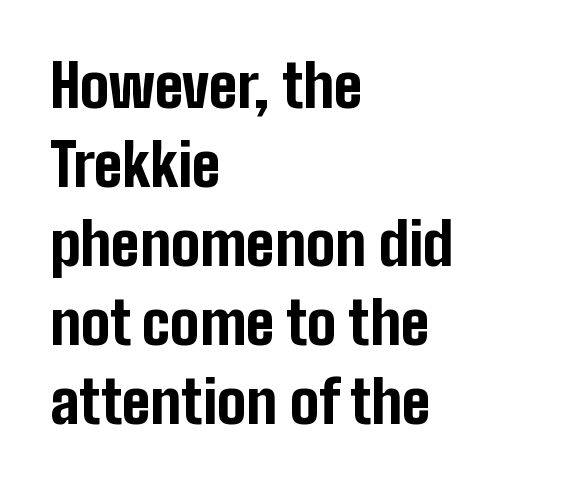
Q: Is the text bold? A: Yes.
Q: Is the text italic (slanted)? A: No, it is upright.
Q: Is the typeface a serif or a sans-serif typeface? A: Sans-serif.
Q: Is the text underlined? A: No.
Q: How is the paragraph aligned? A: Left-aligned.
Q: Is the spacing between letters normal or unusually wide? A: Normal.
Q: Is the spacing between lines tight, normal or loose? A: Normal.
Q: Width (condensed, normal, or wide)? A: Condensed.
Q: Stroke contrast? A: Low.
Q: x-height? A: Medium.
Q: Monospaced? A: No.
